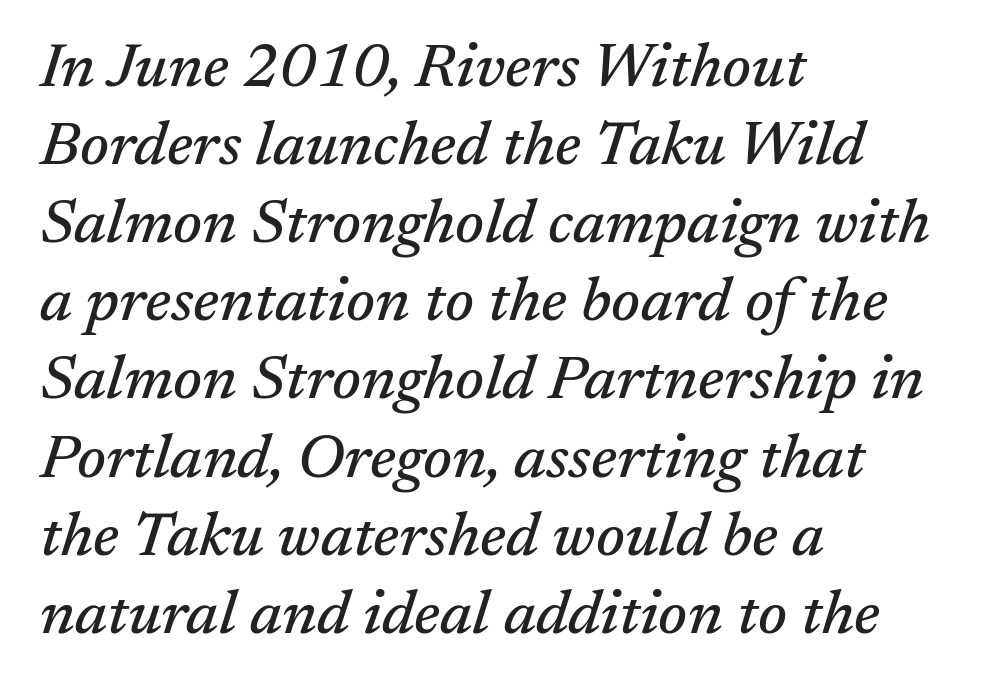
Summary of vertical rhythm: regular, with standard interline spacing. Little horizontal feet cap the strokes, marking this as serif type. These lines keep a tight, regular rhythm from letter to letter. Varying glyph widths throughout — classic text-font behaviour. If you drew a line through each stem, it would be angled. Where is the straight margin? On the left.
